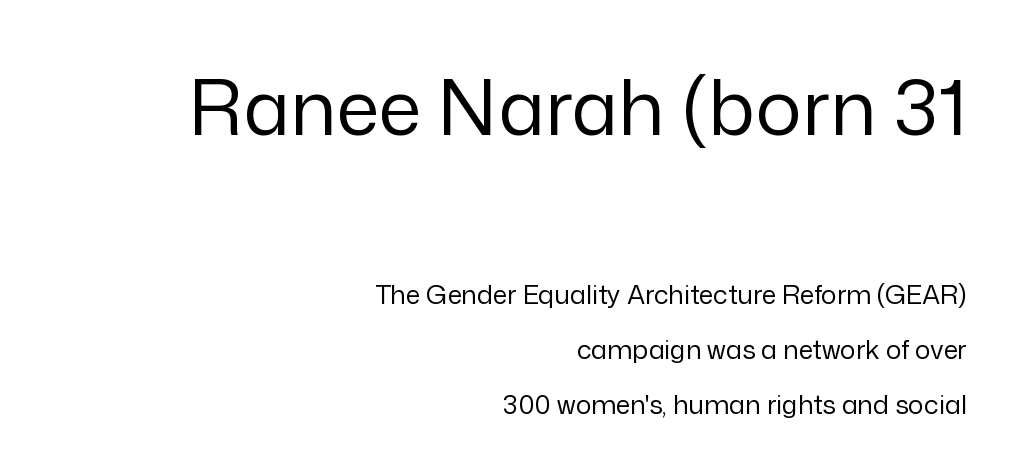
Vertical strokes here are truly vertical. Only glyphs here, with clear space below each row. Stroke thickness stays within the range of a standard reading face or lighter. The initial chunk of copy outweighs the following chunk in type size. Looks like regular typesetting: each glyph gets only the width it needs. What stands out about the letter spacing? Nothing — it is the standard amount.
